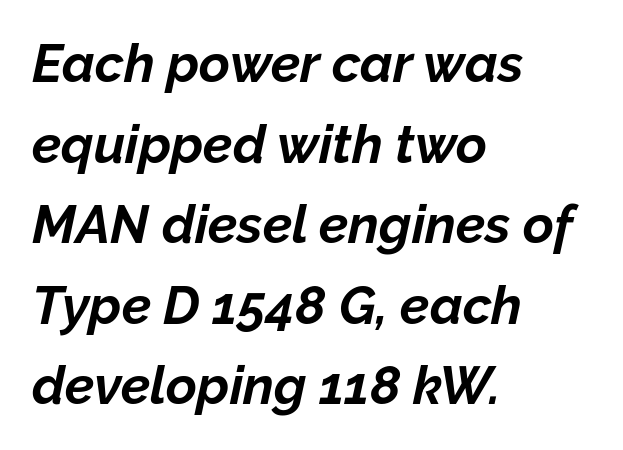
{"italic": "yes", "lean": "right", "slant_degrees": 12, "bold": "yes", "weight": "bold", "width": "normal", "stroke_contrast": "low", "x_height": "medium", "monospaced": "no", "underline": "no", "align": "left", "line_spacing": "normal", "line_spacing_ratio": 1.52, "letter_spacing": "normal", "letter_spacing_em": 0.0, "glyph_px": 53}
